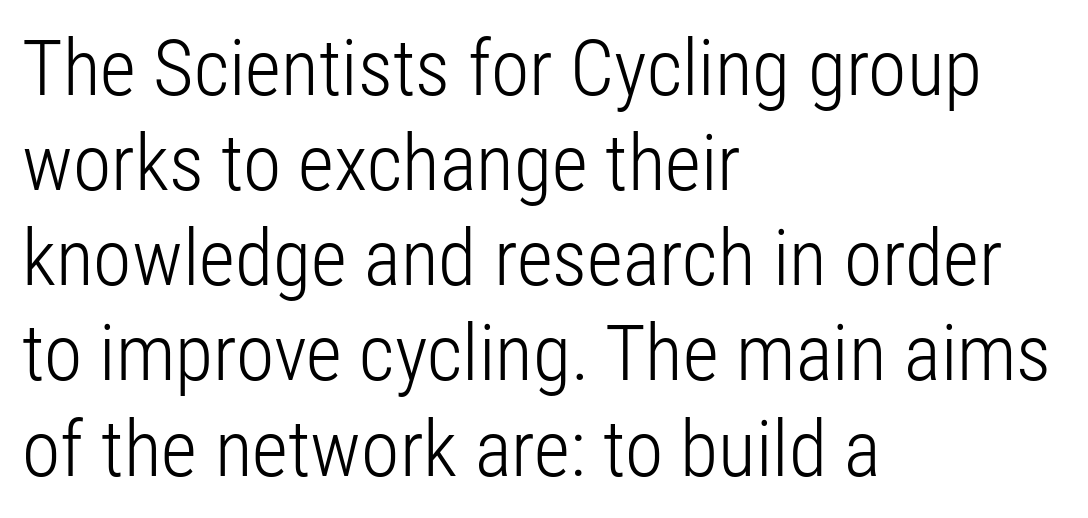
{"serif": "no", "italic": "no", "bold": "no", "weight": "light", "width": "condensed", "stroke_contrast": "low", "x_height": "medium", "monospaced": "no", "underline": "no", "align": "left", "line_spacing_ratio": 1.22, "letter_spacing": "normal", "letter_spacing_em": 0.0, "glyph_px": 78}
